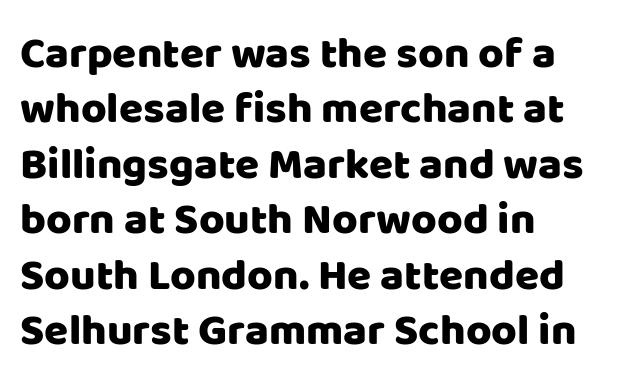
The image shows 44 px sans-serif type, upright; set left-aligned, normal line spacing (1.26x), normal letter spacing, not underlined; low stroke contrast and a large x-height.
